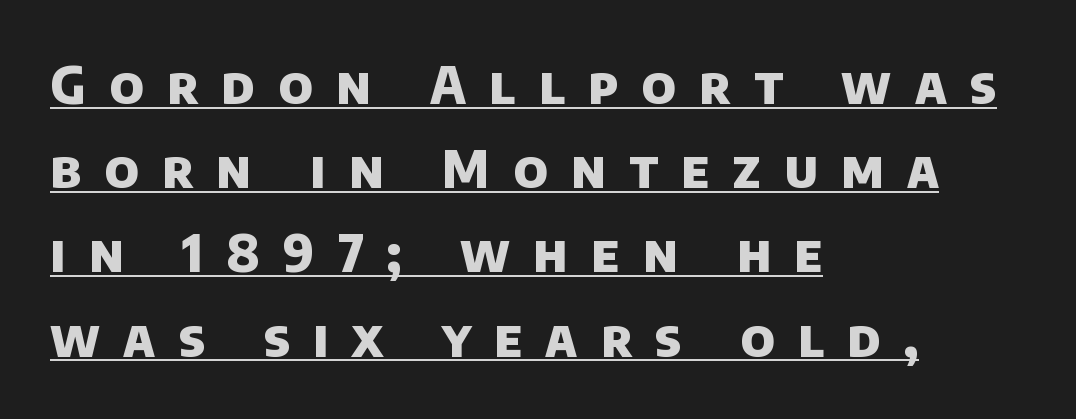
Q: Is the text bold? A: Yes.
Q: Is the typeface a serif or a sans-serif typeface? A: Sans-serif.
Q: Is the text underlined? A: Yes.
Q: How is the paragraph aligned? A: Left-aligned.
Q: Is the spacing between letters normal or unusually wide? A: Unusually wide.
Q: Is the spacing between lines tight, normal or loose? A: Normal.
Q: Width (condensed, normal, or wide)? A: Normal.
Q: Stroke contrast? A: Low.
Q: x-height? A: Large.
Q: Monospaced? A: No.
